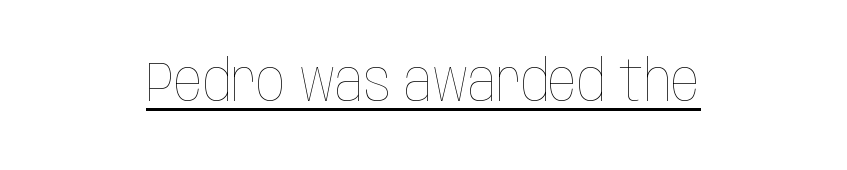
These lines keep a tight, regular rhythm from letter to letter. Looks like regular typesetting: each glyph gets only the width it needs. Unlike italic type, these characters show no tilt at all. On a weight scale, this lands at 450 or below.
